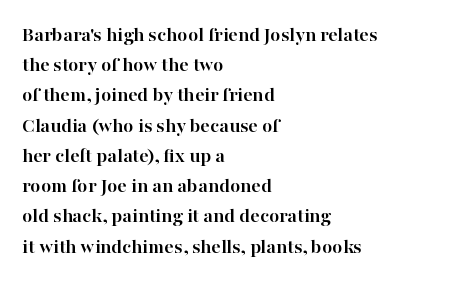
Emphasis by weight is at full strength: bold. Compared with typical body copy, the letter spacing here is the same. The passage shown is not underscored anywhere. Each new line begins a customary step beneath the previous one.
